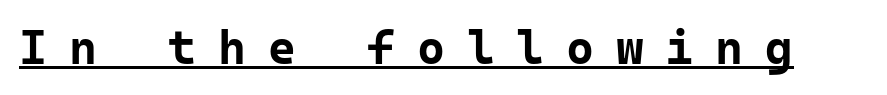
{"serif": "no", "italic": "no", "bold": "yes", "weight": "bold", "width": "normal", "stroke_contrast": "low", "x_height": "medium", "monospaced": "yes", "underline": "yes", "letter_spacing": "wide", "letter_spacing_em": 0.45, "glyph_px": 48}
